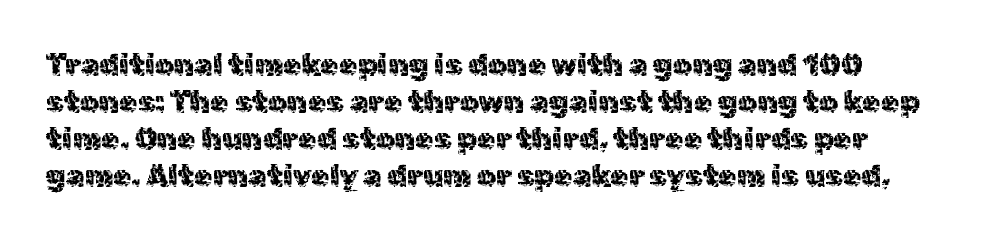
The image shows 30 px regular-weight sans-serif type, upright; set line spacing 1.23x, normal letter spacing, not underlined; a medium x-height.
